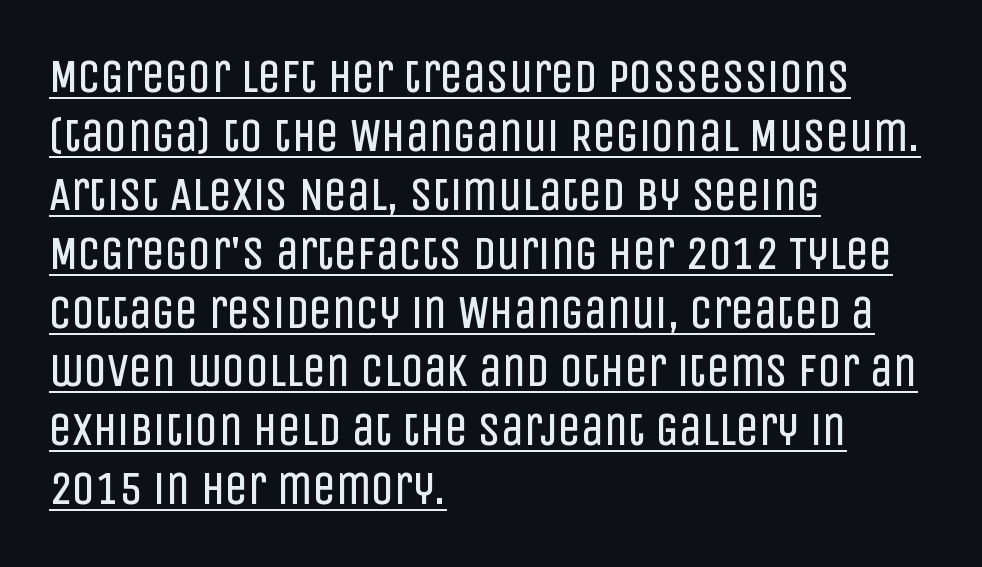
Q: Is the text bold? A: No.
Q: Is the text italic (slanted)? A: No, it is upright.
Q: Is the typeface a serif or a sans-serif typeface? A: Sans-serif.
Q: Is the text underlined? A: Yes.
Q: How is the paragraph aligned? A: Left-aligned.
Q: Is the spacing between letters normal or unusually wide? A: Normal.
Q: Is the spacing between lines tight, normal or loose? A: Normal.
Q: Width (condensed, normal, or wide)? A: Condensed.
Q: Stroke contrast? A: Low.
Q: x-height? A: Large.
Q: Monospaced? A: No.
